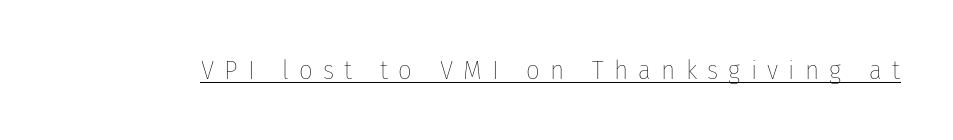
{"italic": "no", "bold": "no", "underline": "yes", "letter_spacing": "wide", "letter_spacing_em": 0.38, "glyph_px": 27}
